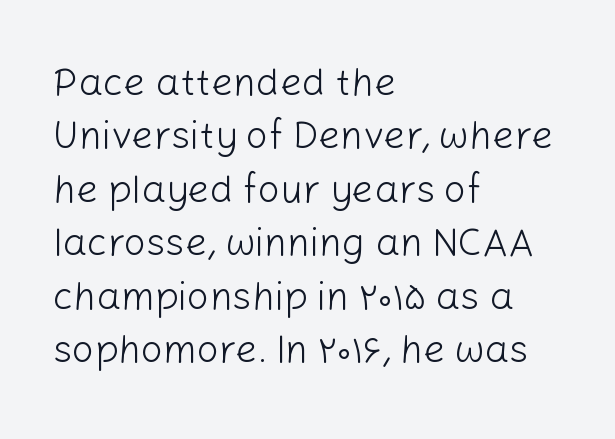
In CSS terms this would be text-align: left. The space directly below the letters is spotless. The characters are drawn with everyday or finer stroke widths. Are there feet on the stems? There aren't — it's a sans. Nothing unusual about the tracking: characters are spaced as the font intends. This block has exactly the height ordinary leading produces.
